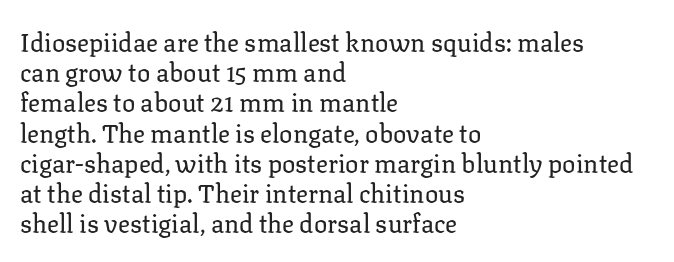
Q: Is the text bold? A: No.
Q: Is the text italic (slanted)? A: No, it is upright.
Q: Is the text underlined? A: No.
Q: How is the paragraph aligned? A: Left-aligned.
Q: Is the spacing between letters normal or unusually wide? A: Normal.
